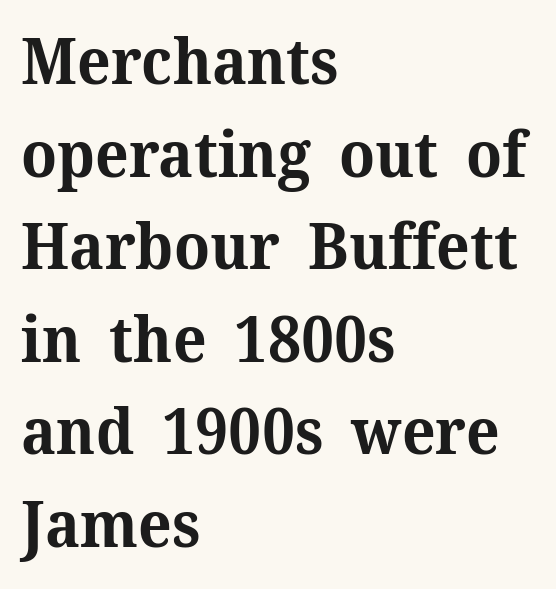
This sample has the flowing, uneven cadence of proportional lettering. Whoever set this chose a conventional vertical rhythm. A clean baseline with only descenders dipping below it. How heavy is the stroke? Heavy — this is a bold. It's the straight-up-and-down kind of type.
